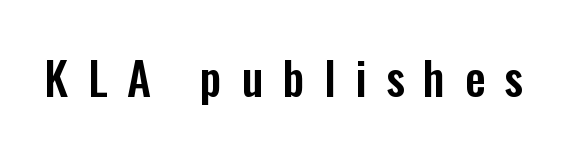
The image shows 46 px condensed sans-serif type, upright; set unusually wide letter spacing (+0.42 em), not underlined; low stroke contrast and a medium x-height.
